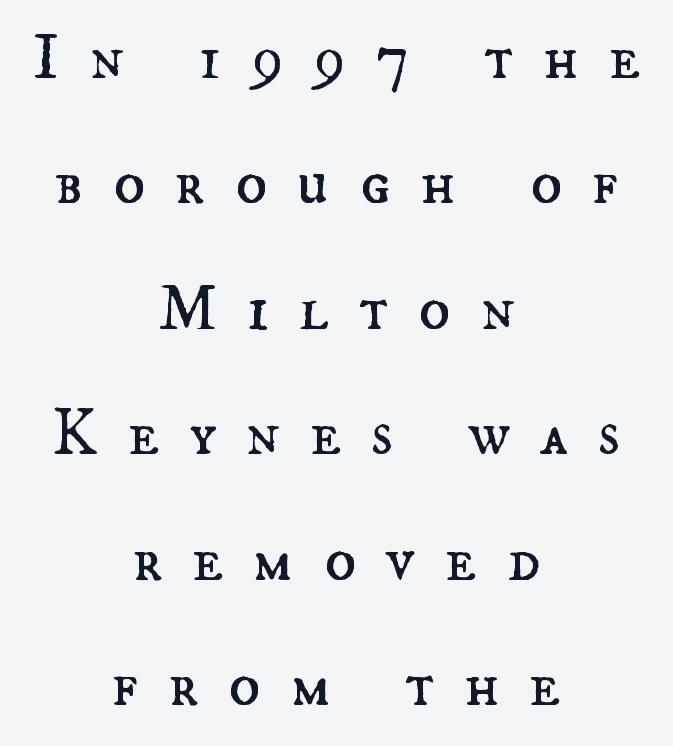
The image shows 65 px regular-weight type, upright; set centered, loose line spacing (1.93x), unusually wide letter spacing (+0.46 em), not underlined; medium stroke contrast and a small x-height.
